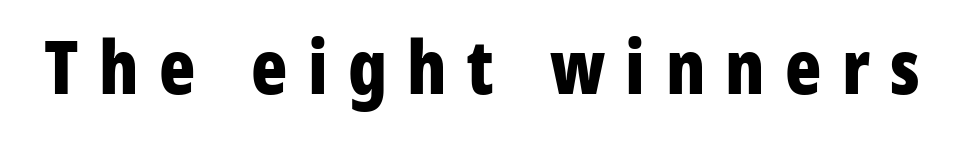
Q: Is the text bold? A: Yes.
Q: Is the text italic (slanted)? A: No, it is upright.
Q: Is the typeface a serif or a sans-serif typeface? A: Sans-serif.
Q: Is the text underlined? A: No.
Q: Is the spacing between letters normal or unusually wide? A: Unusually wide.
Q: Width (condensed, normal, or wide)? A: Condensed.
Q: Stroke contrast? A: Low.
Q: x-height? A: Medium.
Q: Monospaced? A: No.
